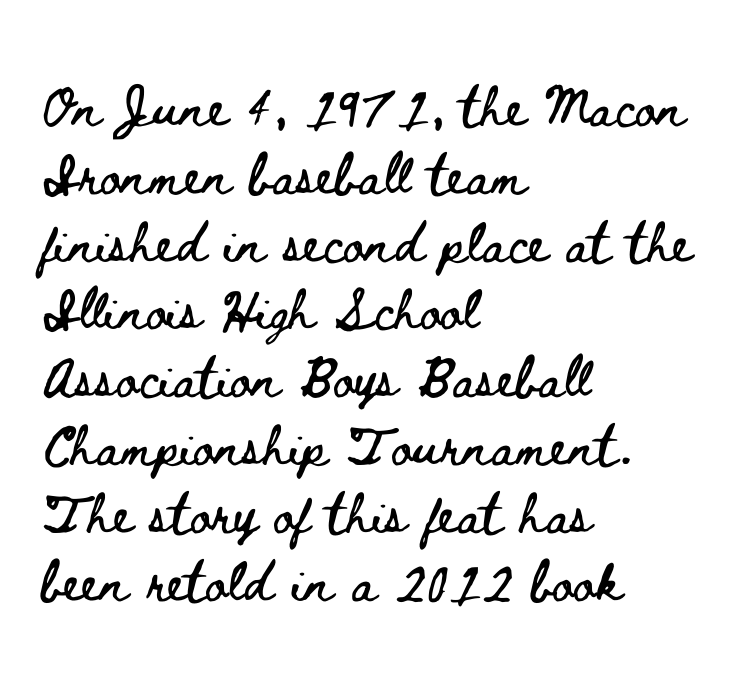
{"width": "wide", "stroke_contrast": "low", "x_height": "small", "monospaced": "no", "underline": "no", "align": "left", "line_spacing": "normal", "line_spacing_ratio": 1.33, "letter_spacing": "normal", "letter_spacing_em": 0.0, "glyph_px": 51}
